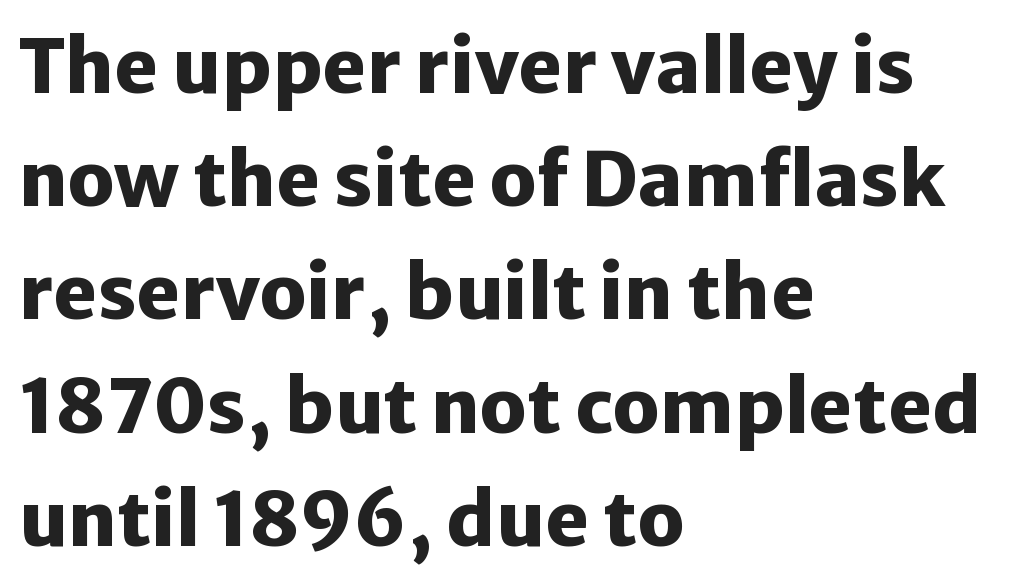
The image shows 75 px heavy sans-serif type, upright; set left-aligned, normal line spacing (1.51x), normal letter spacing, not underlined; low stroke contrast and a medium x-height.
